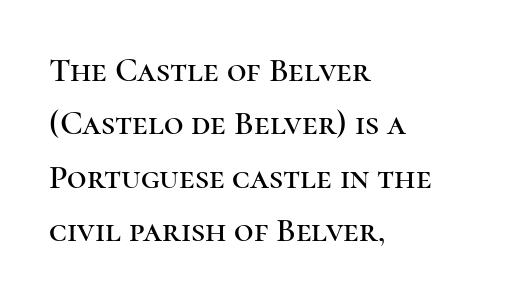
{"serif": "yes", "italic": "no", "width": "normal", "stroke_contrast": "high", "x_height": "medium", "monospaced": "no", "underline": "no", "align": "left", "line_spacing": "normal", "line_spacing_ratio": 1.57, "letter_spacing": "normal", "letter_spacing_em": 0.0, "glyph_px": 34}
